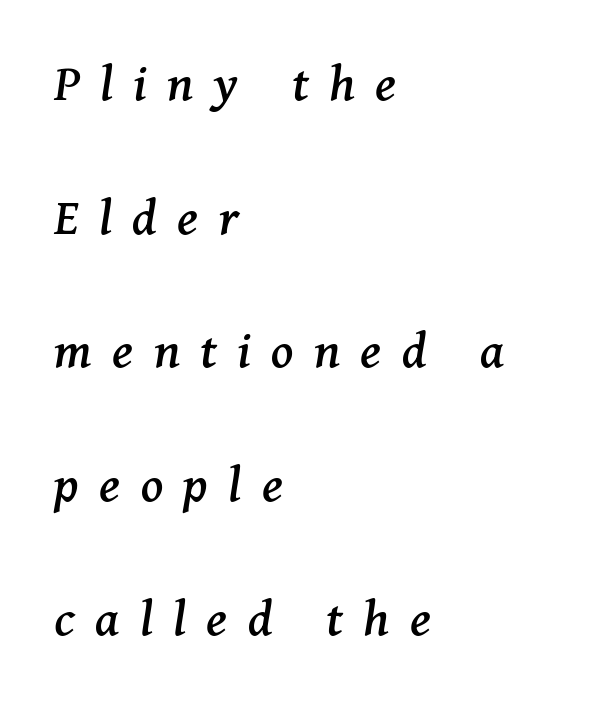
The baseline area is clear. This rendering widens character spacing well past its baseline value. The face used here is proportionally spaced, like ordinary book or web type. The specimen reads as italic at a glance.
